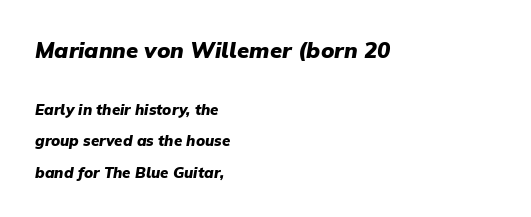
The image shows 22 px bold type, italic (leaning right); set left-aligned, loose line spacing (2.1x), normal letter spacing, not underlined; the first (top) block is 1.47x larger.
